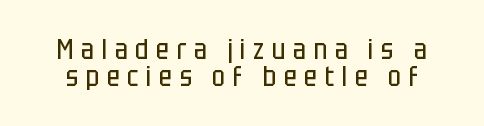
The image shows 28 px regular-weight, condensed sans-serif type, upright; set tight line spacing (0.95x), unusually wide letter spacing (+0.27 em), not underlined; low stroke contrast and a large x-height.
